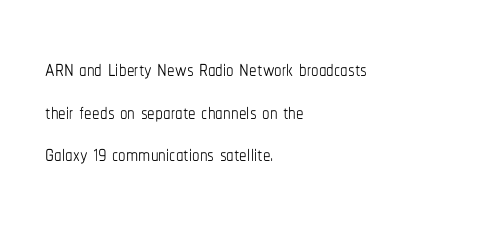
{"italic": "no", "bold": "no", "weight": "thin", "width": "condensed", "stroke_contrast": "low", "x_height": "medium", "monospaced": "no", "underline": "no", "align": "left", "line_spacing": "normal", "line_spacing_ratio": 1.42, "letter_spacing": "normal", "letter_spacing_em": 0.0, "glyph_px": 30}
